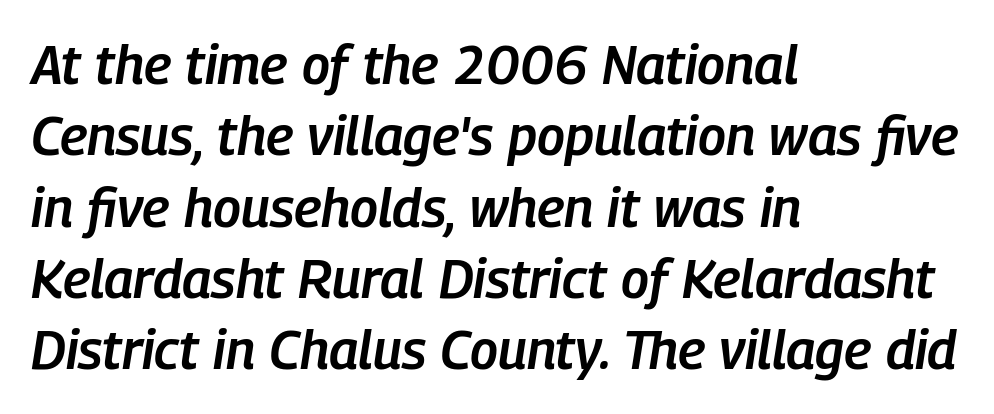
In terms of posture, this sample is oblique. Think of a printed novel: that variable character pitch is what you see here. Bare-footed words on every line. Moderately thickened strokes mark this as semibold type. If you drew a ruler down the left edge, every line would touch it. Here the glyphs are tracked normally, forming tight word shapes.
